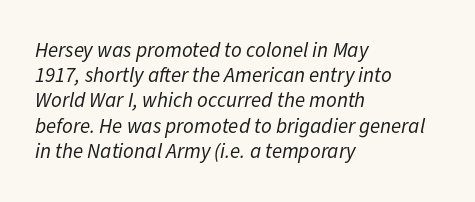
The image shows 21 px text type, italic (leaning right); set left-aligned, line spacing 1.2x, normal letter spacing, not underlined.
